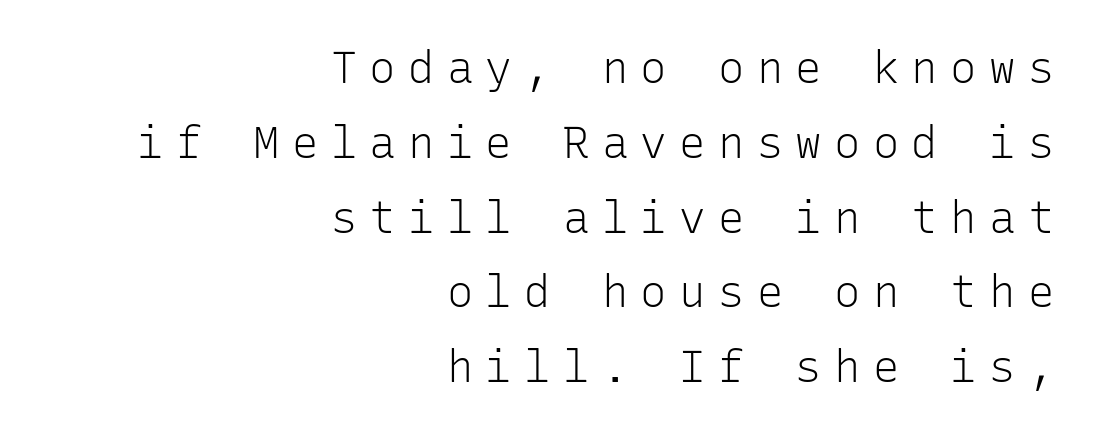
Q: Is the text bold? A: No.
Q: Is the text italic (slanted)? A: No, it is upright.
Q: Is the typeface a serif or a sans-serif typeface? A: Sans-serif.
Q: Is the text underlined? A: No.
Q: How is the paragraph aligned? A: Right-aligned.
Q: Is the spacing between letters normal or unusually wide? A: Unusually wide.
Q: Is the spacing between lines tight, normal or loose? A: Normal.
Q: Width (condensed, normal, or wide)? A: Normal.
Q: Stroke contrast? A: Low.
Q: x-height? A: Medium.
Q: Monospaced? A: Yes.
